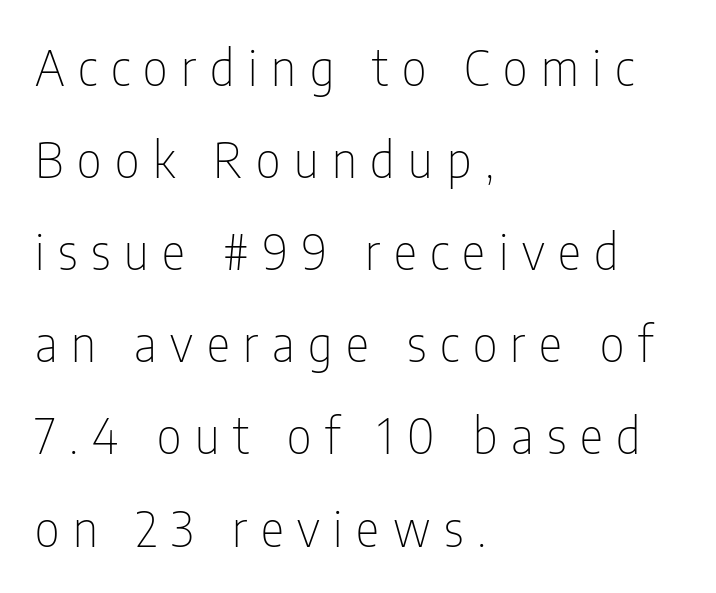
Q: Is the text bold? A: No.
Q: Is the text italic (slanted)? A: No, it is upright.
Q: Is the typeface a serif or a sans-serif typeface? A: Sans-serif.
Q: Is the text underlined? A: No.
Q: How is the paragraph aligned? A: Left-aligned.
Q: Is the spacing between letters normal or unusually wide? A: Unusually wide.
Q: Width (condensed, normal, or wide)? A: Condensed.
Q: Stroke contrast? A: Low.
Q: x-height? A: Medium.
Q: Monospaced? A: No.
